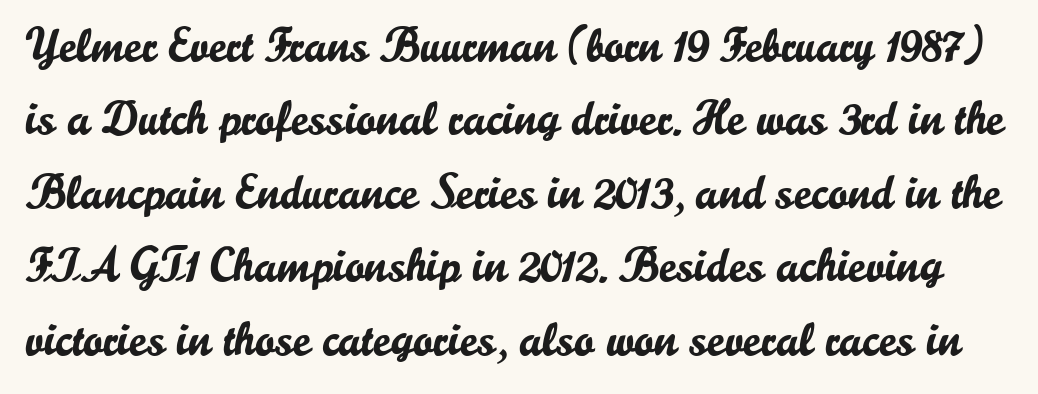
Varying glyph widths throughout — classic text-font behaviour. Observe the ordinary spacing: letters are neighbours, not strangers. Rule under the text: the space is simply empty. Is this a sans? Yes — the strokes have no serifs.
